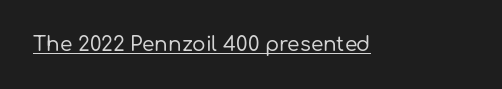
The image shows 20 px text type, upright; set normal letter spacing, underlined.
